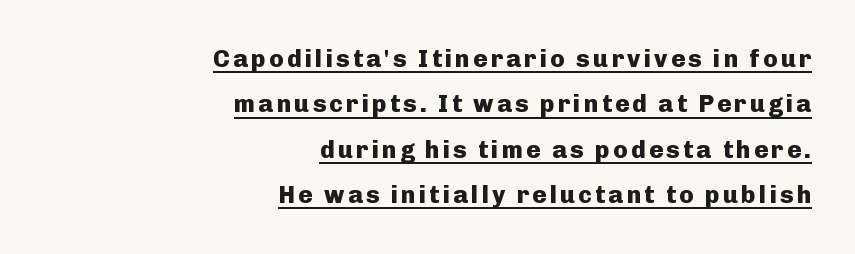
{"italic": "no", "bold": "yes", "underline": "yes", "align": "right", "line_spacing_ratio": 1.89, "glyph_px": 24}
